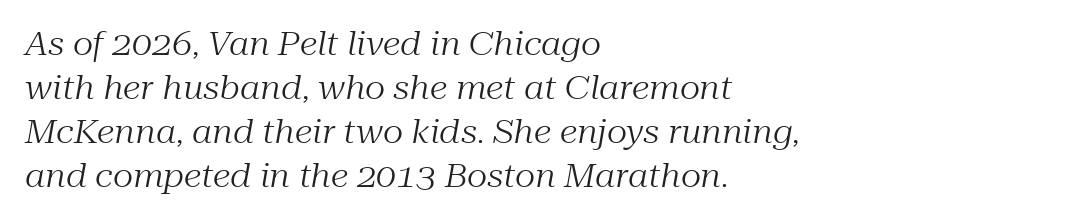
The image shows 32 px regular-weight serif type, italic (leaning right); set left-aligned, normal line spacing (1.37x), normal letter spacing, not underlined; medium stroke contrast and a medium x-height.
